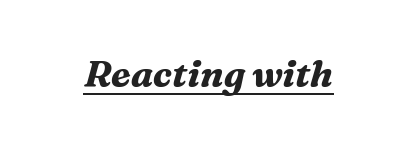
Rendered with sloped, italic letterforms. The passage shown is typed in a proportional face where columns would drift. Inter-character spacing is left at the font's built-in metrics. The sample's only ornament is a line tracing under the words.
